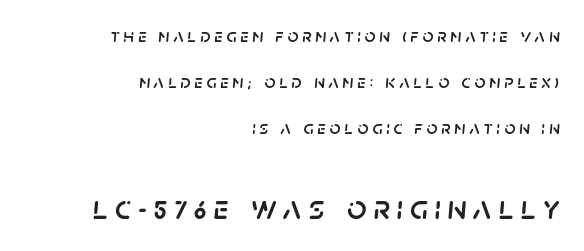
{"italic": "yes", "lean": "right", "slant_degrees": 5, "width": "normal", "stroke_contrast": "low", "x_height": "large", "monospaced": "no", "underline": "no", "align": "right", "line_spacing": "loose", "line_spacing_ratio": 2.42, "letter_spacing": "wide", "letter_spacing_em": 0.2, "larger_block": "second", "size_ratio": 1.79, "glyph_px": 34}
